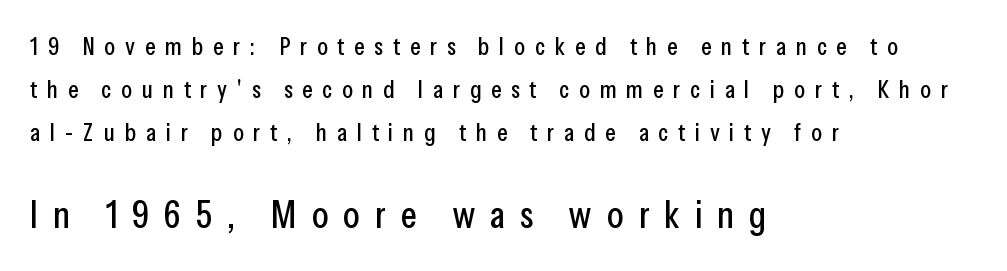
Q: Is the text italic (slanted)? A: No, it is upright.
Q: Is the typeface a serif or a sans-serif typeface? A: Sans-serif.
Q: Is the text underlined? A: No.
Q: How is the paragraph aligned? A: Left-aligned.
Q: Is the spacing between letters normal or unusually wide? A: Unusually wide.
Q: Which block of text is set in a larger size, the first (top) or the second (bottom)? A: The second (bottom) one.
Q: Width (condensed, normal, or wide)? A: Condensed.
Q: Stroke contrast? A: Low.
Q: x-height? A: Medium.
Q: Monospaced? A: No.
